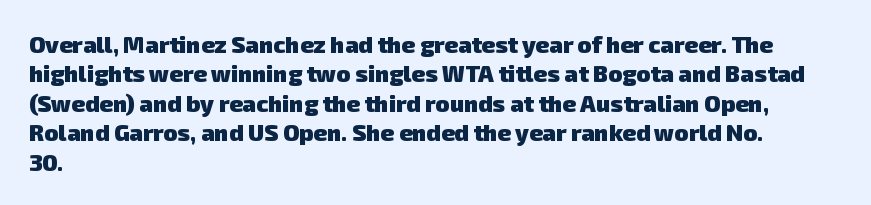
The image shows 23 px bold type; set left-aligned, normal line spacing (1.28x), normal letter spacing, not underlined.
